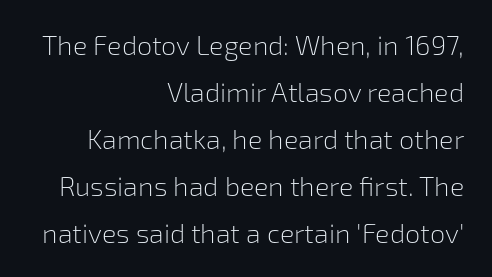
The gaps between neighbouring characters are ordinary and unremarkable. When letters stand straight like this, we call the style roman or upright. The setting favours the right margin, as signatures and pull-quotes sometimes do. A clean baseline with only descenders dipping below it.
